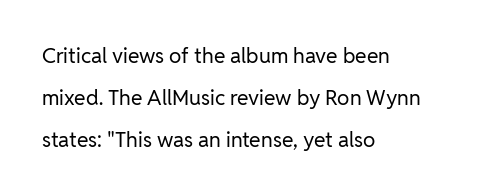
Stem width sits at or under what a default text font uses. Baseline-to-baseline distance is far greater than the letter height. Rendered with straight, roman letterforms. Descender tails drop into unmarked territory. If you drew a ruler down the left edge, every line would touch it. Letter spacing: default.
